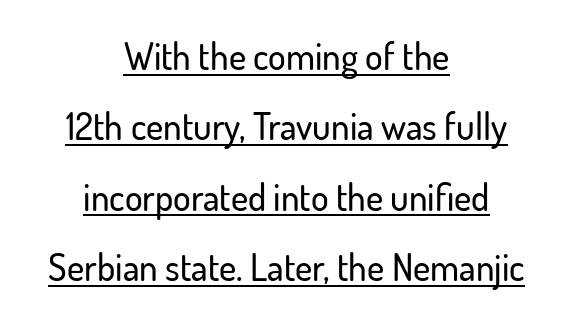
The image shows 37 px sans-serif type, upright; set centered, loose line spacing (1.9x), normal letter spacing, underlined; low stroke contrast and a small x-height.
